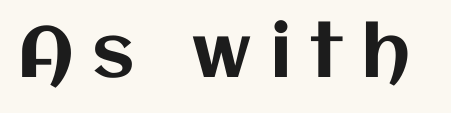
Q: Is the text italic (slanted)? A: No, it is upright.
Q: Is the text underlined? A: No.
Q: Is the spacing between letters normal or unusually wide? A: Unusually wide.
Q: Width (condensed, normal, or wide)? A: Normal.
Q: Stroke contrast? A: Medium.
Q: x-height? A: Large.
Q: Monospaced? A: No.
